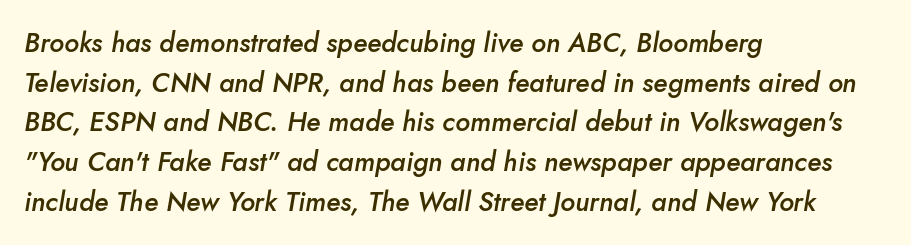
{"italic": "yes", "lean": "right", "slant_degrees": 10, "bold": "semi", "underline": "no", "align": "left", "line_spacing": "normal", "line_spacing_ratio": 1.47, "letter_spacing": "normal", "letter_spacing_em": 0.0, "glyph_px": 27}
